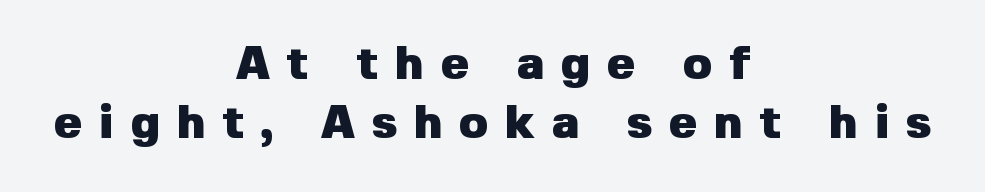
Q: Is the text bold? A: Yes.
Q: Is the text italic (slanted)? A: No, it is upright.
Q: Is the typeface a serif or a sans-serif typeface? A: Sans-serif.
Q: Is the text underlined? A: No.
Q: How is the paragraph aligned? A: Centered.
Q: Is the spacing between letters normal or unusually wide? A: Unusually wide.
Q: Is the spacing between lines tight, normal or loose? A: Normal.
Q: Width (condensed, normal, or wide)? A: Normal.
Q: Stroke contrast? A: Low.
Q: x-height? A: Medium.
Q: Monospaced? A: No.
